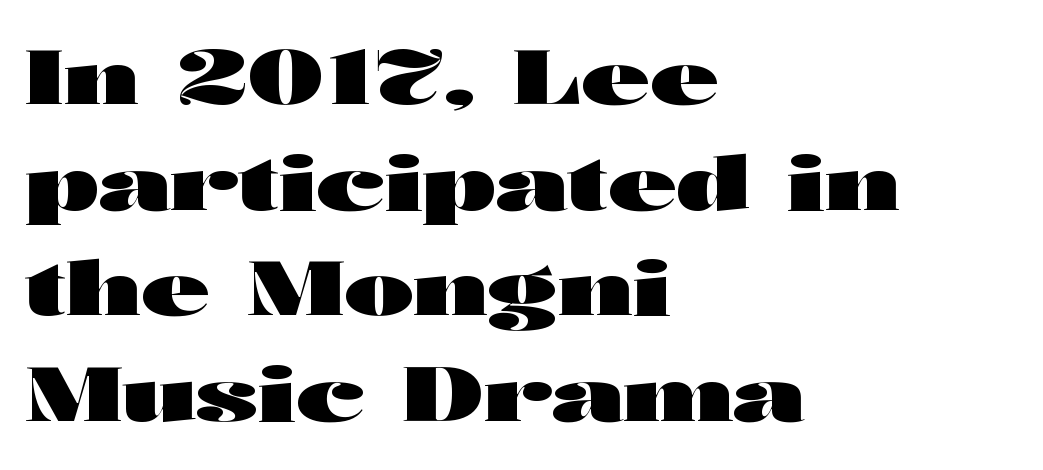
Q: Is the text bold? A: Yes.
Q: Is the text italic (slanted)? A: No, it is upright.
Q: Is the typeface a serif or a sans-serif typeface? A: Serif.
Q: Is the text underlined? A: No.
Q: How is the paragraph aligned? A: Left-aligned.
Q: Is the spacing between letters normal or unusually wide? A: Normal.
Q: Is the spacing between lines tight, normal or loose? A: Normal.
Q: Width (condensed, normal, or wide)? A: Wide.
Q: Stroke contrast? A: High.
Q: x-height? A: Medium.
Q: Monospaced? A: No.
